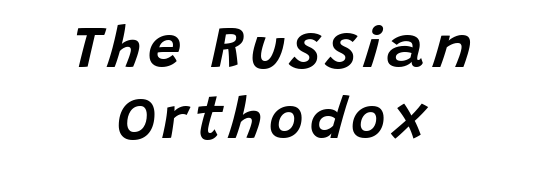
{"italic": "yes", "lean": "right", "slant_degrees": 15, "width": "normal", "stroke_contrast": "low", "x_height": "large", "monospaced": "no", "underline": "no", "align": "center", "line_spacing_ratio": 1.2, "glyph_px": 59}
